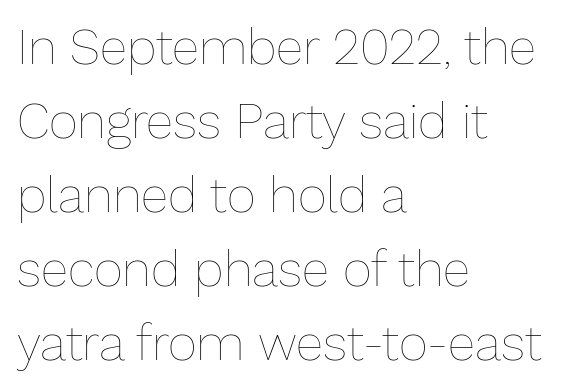
{"italic": "no", "bold": "no", "weight": "thin", "width": "normal", "stroke_contrast": "low", "x_height": "medium", "monospaced": "no", "underline": "no", "align": "left", "line_spacing": "normal", "line_spacing_ratio": 1.48, "letter_spacing": "normal", "letter_spacing_em": 0.0, "glyph_px": 50}
